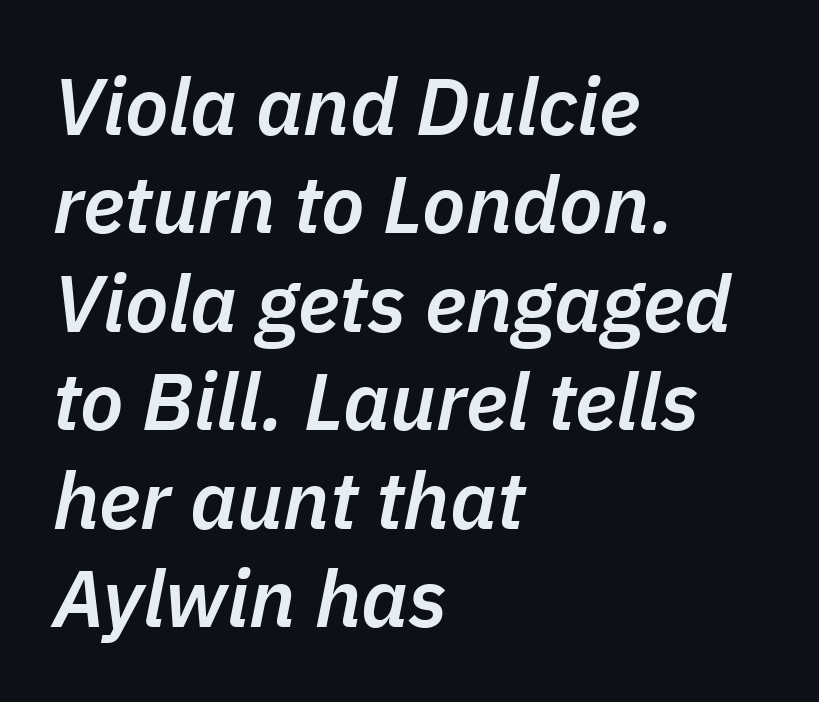
{"italic": "yes", "lean": "right", "slant_degrees": 11, "bold": "semi", "weight": "semibold", "width": "normal", "stroke_contrast": "low", "x_height": "medium", "monospaced": "no", "underline": "no", "align": "left", "line_spacing_ratio": 1.23, "letter_spacing": "normal", "letter_spacing_em": 0.0, "glyph_px": 80}
